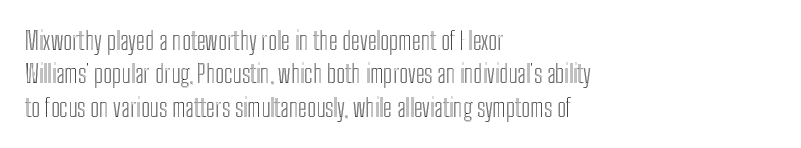
{"italic": "no", "underline": "no", "align": "left", "line_spacing": "normal", "line_spacing_ratio": 1.34, "letter_spacing": "normal", "letter_spacing_em": 0.0, "glyph_px": 25}
